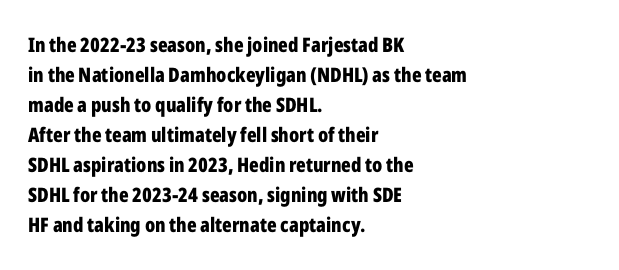
Alignment: flush left. Tall strokes in this sample are plumb rather than angled. Successive baselines arrive at the customary interval. The rendering uses a bold face; every stroke is thick and dark. The specimen omits any rule beneath the text block's lines. Short note: letters normally spaced.
